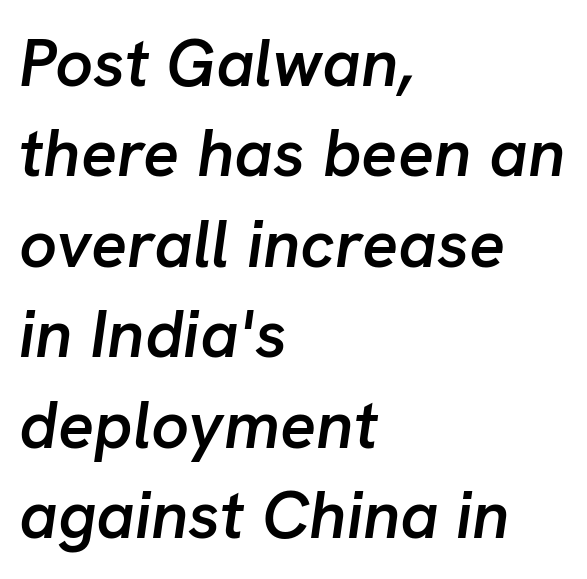
{"italic": "yes", "lean": "right", "slant_degrees": 8, "bold": "semi", "weight": "semibold", "width": "normal", "stroke_contrast": "low", "x_height": "medium", "monospaced": "no", "underline": "no", "align": "left", "line_spacing": "normal", "line_spacing_ratio": 1.35, "letter_spacing": "normal", "letter_spacing_em": 0.0, "glyph_px": 67}
